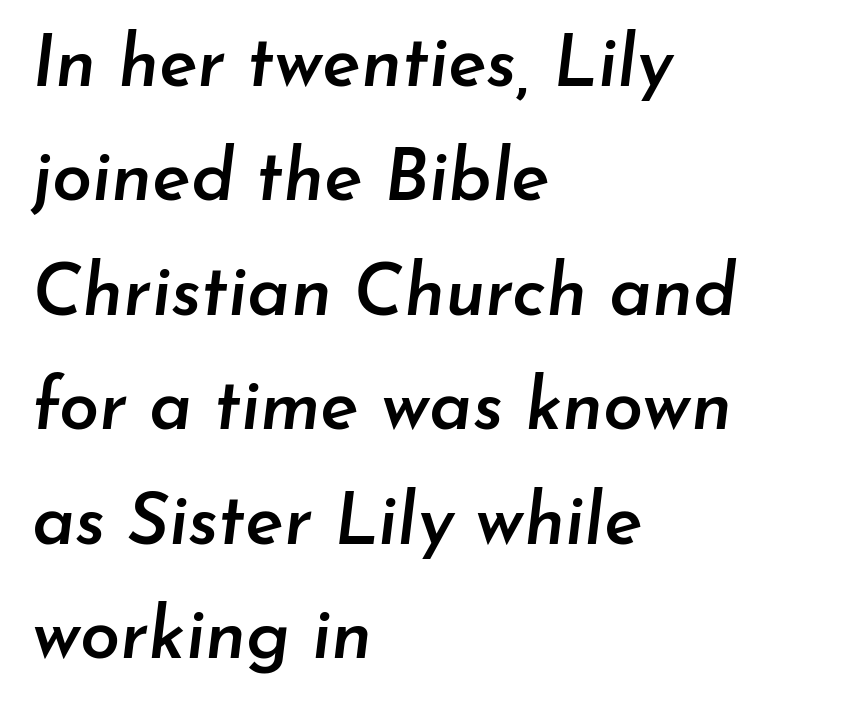
The words here are not underlined. The paragraph has a hard left edge and a soft right edge. Short note: letters normally spaced. Weight check: semibold — heavier than regular, not quite bold.
